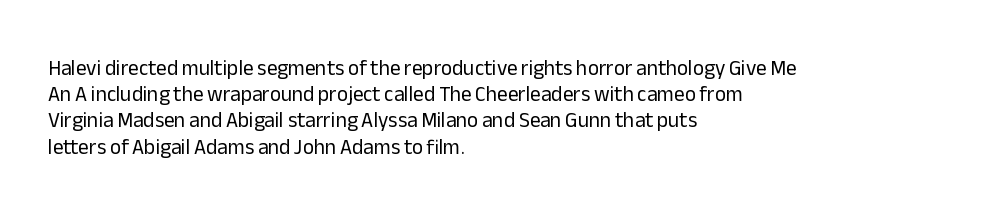
Q: Is the text bold? A: No.
Q: Is the text italic (slanted)? A: No, it is upright.
Q: Is the text underlined? A: No.
Q: How is the paragraph aligned? A: Left-aligned.
Q: Is the spacing between letters normal or unusually wide? A: Normal.
Q: Is the spacing between lines tight, normal or loose? A: Normal.
